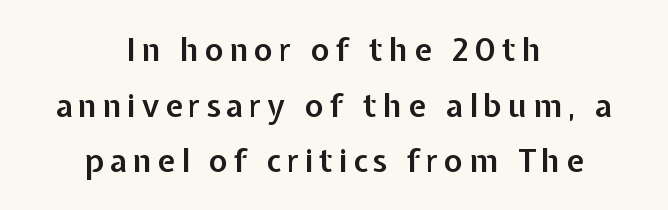
The image shows 32 px semibold sans-serif type, upright; set centered, line spacing 1.74x, not underlined; low stroke contrast and a medium x-height.
